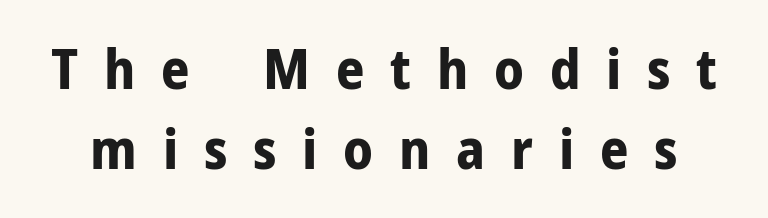
Proportional: the letters do not fall into vertical columns. Tracking value appears strongly positive — letters spread wide. Vertically, the passage feels balanced, rows spaced as you'd expect. The strip under each line holds only bare page. The letters carry no serifs — their stems end cleanly without finishing strokes.
